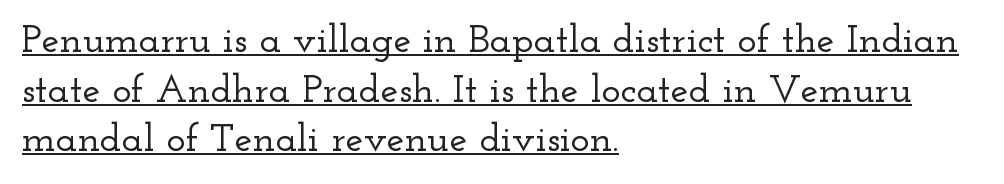
{"serif": "yes", "italic": "no", "width": "wide", "stroke_contrast": "low", "x_height": "small", "monospaced": "no", "underline": "yes", "align": "left", "line_spacing_ratio": 1.24, "letter_spacing": "normal", "letter_spacing_em": 0.0, "glyph_px": 40}
